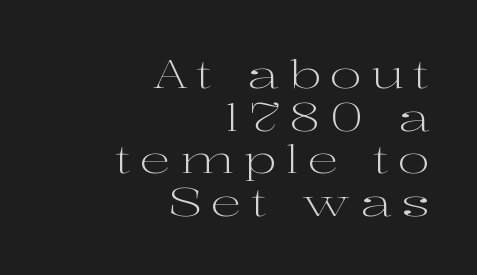
You could only call the tracking loose — the letters float apart. Here the designer chose a conventional face with non-uniform glyph widths. Vertical strokes here are truly vertical. In terms of leading, this rendering errs on the cramped side. Typeset ragged left — the right edge is the straight one. This is not heavy type; no bold has been used.
